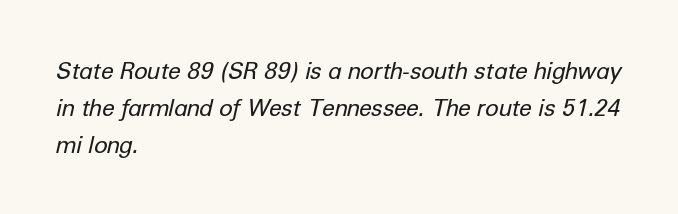
The image shows 23 px text type, italic (leaning right); set left-aligned, normal line spacing (1.6x), normal letter spacing, not underlined.
